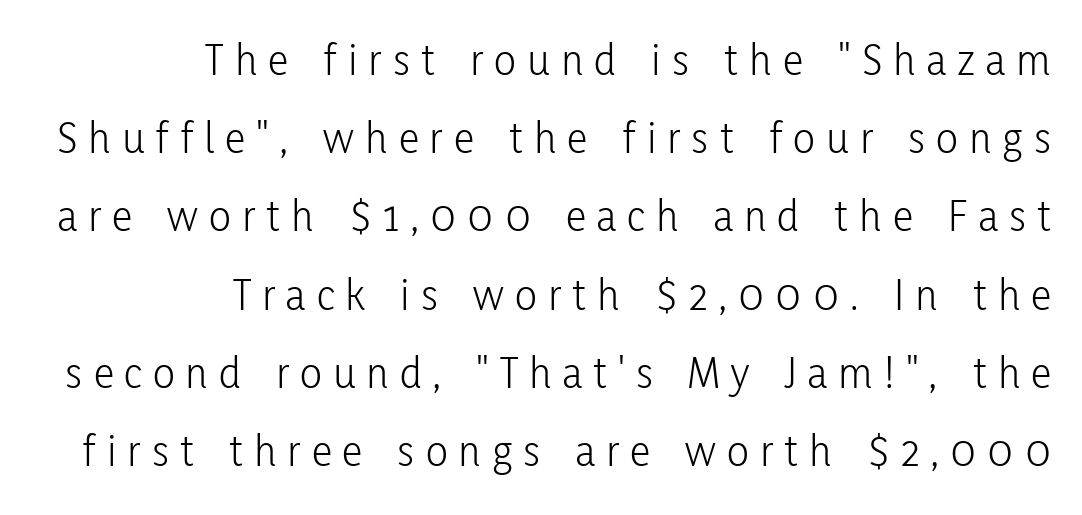
Q: Is the text bold? A: No.
Q: Is the text italic (slanted)? A: No, it is upright.
Q: Is the typeface a serif or a sans-serif typeface? A: Sans-serif.
Q: Is the text underlined? A: No.
Q: How is the paragraph aligned? A: Right-aligned.
Q: Is the spacing between letters normal or unusually wide? A: Unusually wide.
Q: Is the spacing between lines tight, normal or loose? A: Normal.
Q: Width (condensed, normal, or wide)? A: Condensed.
Q: Stroke contrast? A: Low.
Q: x-height? A: Medium.
Q: Monospaced? A: No.
